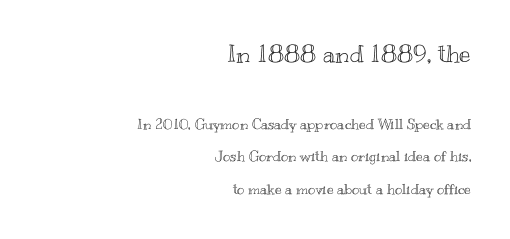
{"italic": "no", "underline": "no", "align": "right", "line_spacing": "loose", "line_spacing_ratio": 2.35, "letter_spacing": "normal", "letter_spacing_em": 0.0, "larger_block": "first", "size_ratio": 1.71, "glyph_px": 24}
